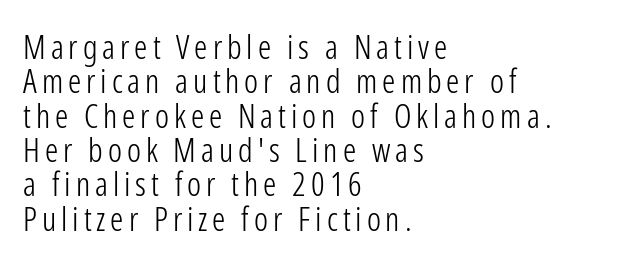
The image shows 33 px light, condensed sans-serif type, upright; set left-aligned, tight line spacing (1.04x), not underlined; low stroke contrast and a medium x-height.
